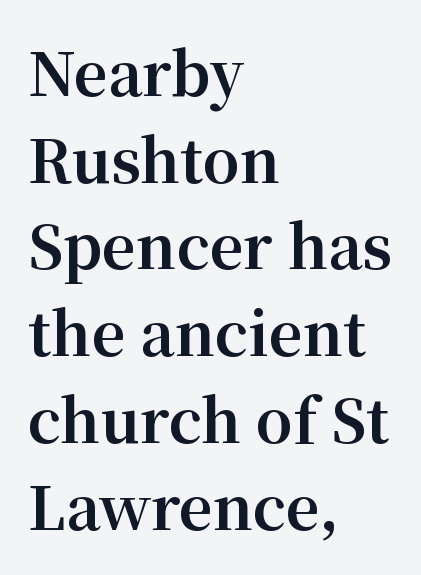
The image shows 59 px bold serif type, upright; set left-aligned, normal line spacing (1.47x), normal letter spacing, not underlined; medium stroke contrast and a medium x-height.
